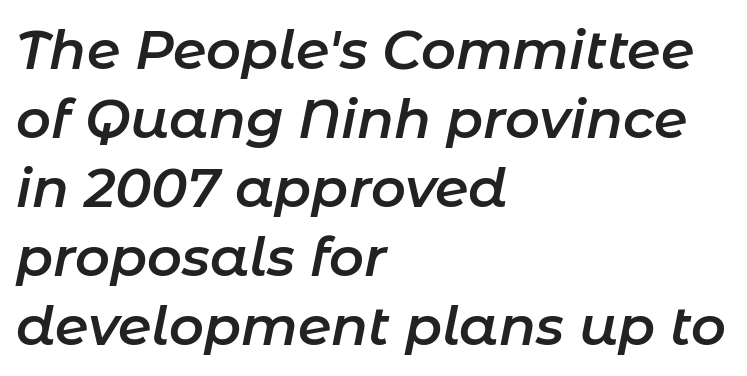
Q: Is the text bold? A: Semi-bold.
Q: Is the text italic (slanted)? A: Yes, it leans right by about 11 degrees.
Q: Is the text underlined? A: No.
Q: How is the paragraph aligned? A: Left-aligned.
Q: Is the spacing between letters normal or unusually wide? A: Normal.
Q: Is the spacing between lines tight, normal or loose? A: Normal.
Q: Width (condensed, normal, or wide)? A: Normal.
Q: Stroke contrast? A: Low.
Q: x-height? A: Medium.
Q: Monospaced? A: No.
